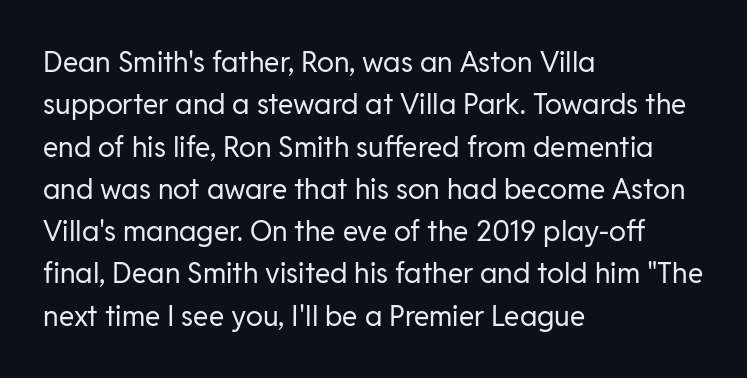
{"serif": "no", "italic": "no", "bold": "no", "weight": "regular", "width": "normal", "stroke_contrast": "low", "x_height": "medium", "monospaced": "no", "underline": "no", "align": "left", "line_spacing": "normal", "line_spacing_ratio": 1.51, "letter_spacing": "normal", "letter_spacing_em": 0.0, "glyph_px": 28}
